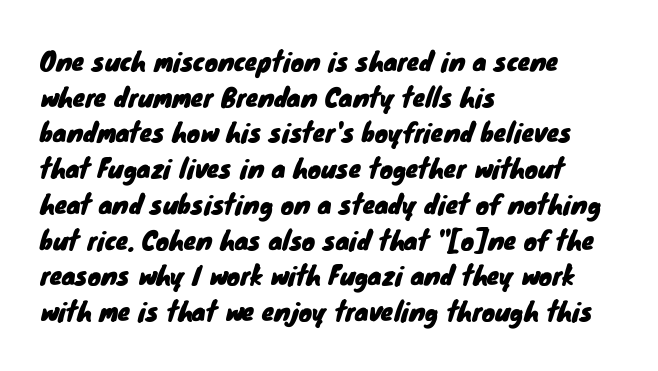
Q: Is the text underlined? A: No.
Q: How is the paragraph aligned? A: Left-aligned.
Q: Is the spacing between letters normal or unusually wide? A: Normal.
Q: Is the spacing between lines tight, normal or loose? A: Normal.
